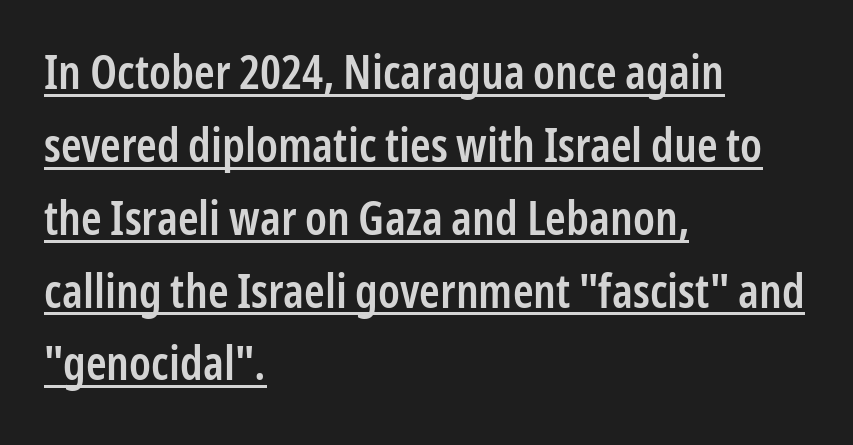
Q: Is the text bold? A: Semi-bold.
Q: Is the text italic (slanted)? A: No, it is upright.
Q: Is the typeface a serif or a sans-serif typeface? A: Sans-serif.
Q: Is the text underlined? A: Yes.
Q: How is the paragraph aligned? A: Left-aligned.
Q: Is the spacing between letters normal or unusually wide? A: Normal.
Q: Is the spacing between lines tight, normal or loose? A: Normal.
Q: Width (condensed, normal, or wide)? A: Condensed.
Q: Stroke contrast? A: Low.
Q: x-height? A: Medium.
Q: Monospaced? A: No.
